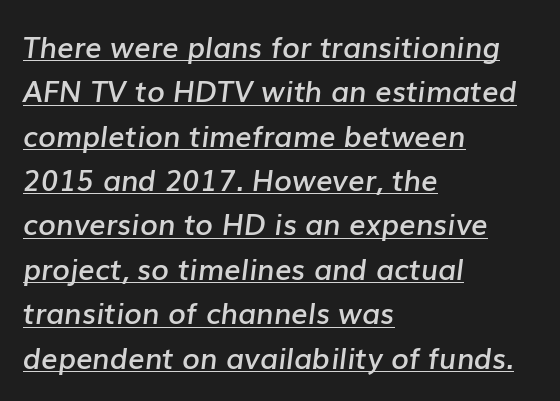
The image shows 29 px semibold type, italic (leaning right); set left-aligned, normal line spacing (1.53x), normal letter spacing, underlined; low stroke contrast and a medium x-height.
